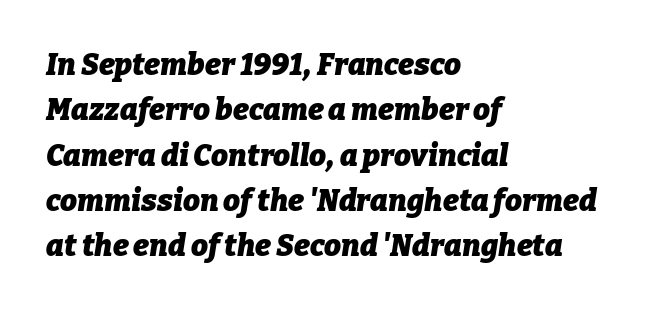
Q: Is the text bold? A: Yes.
Q: Is the text italic (slanted)? A: Yes, it leans right by about 9 degrees.
Q: Is the text underlined? A: No.
Q: How is the paragraph aligned? A: Left-aligned.
Q: Is the spacing between letters normal or unusually wide? A: Normal.
Q: Is the spacing between lines tight, normal or loose? A: Normal.
Q: Width (condensed, normal, or wide)? A: Normal.
Q: Stroke contrast? A: Low.
Q: x-height? A: Medium.
Q: Monospaced? A: No.
